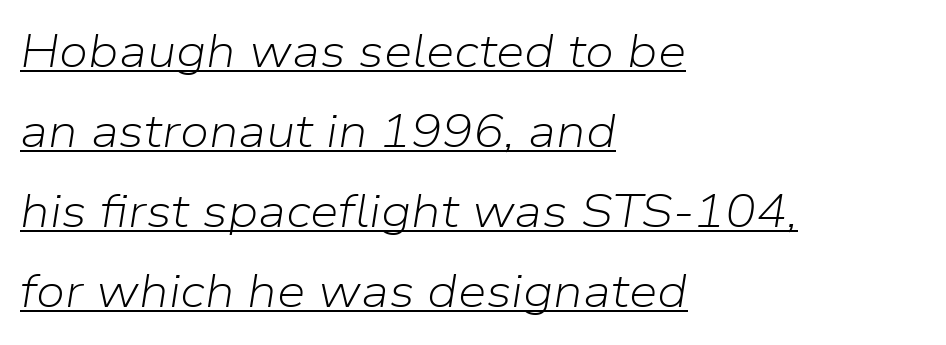
The image shows 46 px light type, italic (leaning right); set left-aligned, line spacing 1.74x, normal letter spacing, underlined; low stroke contrast and a medium x-height.
